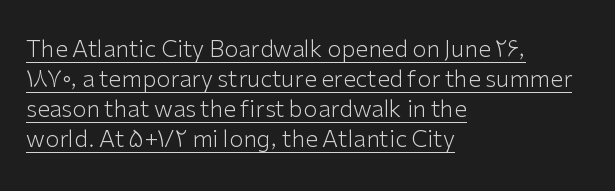
The image shows 23 px text type, upright; set left-aligned, normal line spacing (1.3x), normal letter spacing, underlined.
